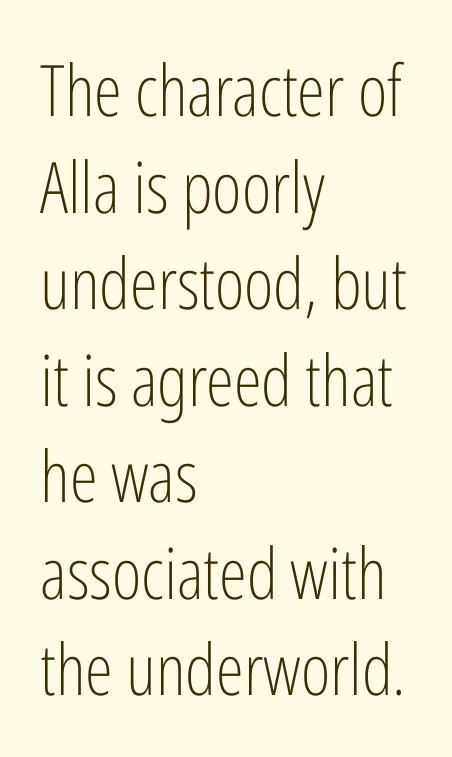
The image shows 71 px light, condensed sans-serif type, upright; set left-aligned, normal line spacing (1.36x), normal letter spacing, not underlined; low stroke contrast and a medium x-height.
